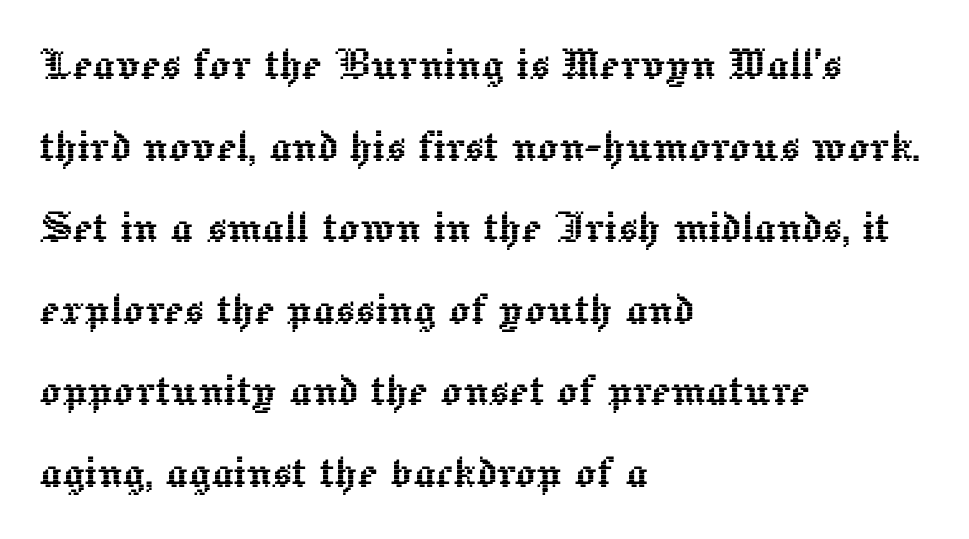
The image shows 53 px text type, upright; set left-aligned, normal line spacing (1.54x), normal letter spacing, not underlined; a medium x-height.
